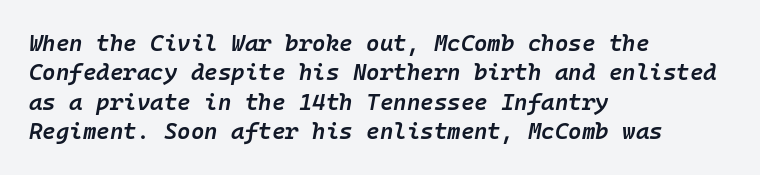
{"italic": "yes", "lean": "right", "slant_degrees": 10, "bold": "semi", "underline": "no", "align": "left", "line_spacing": "normal", "line_spacing_ratio": 1.28, "letter_spacing": "normal", "letter_spacing_em": 0.0, "glyph_px": 23}
